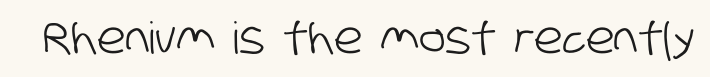
Q: Is the typeface a serif or a sans-serif typeface? A: Sans-serif.
Q: Is the text underlined? A: No.
Q: Is the spacing between letters normal or unusually wide? A: Normal.
Q: Width (condensed, normal, or wide)? A: Condensed.
Q: Stroke contrast? A: Low.
Q: x-height? A: Large.
Q: Monospaced? A: No.
